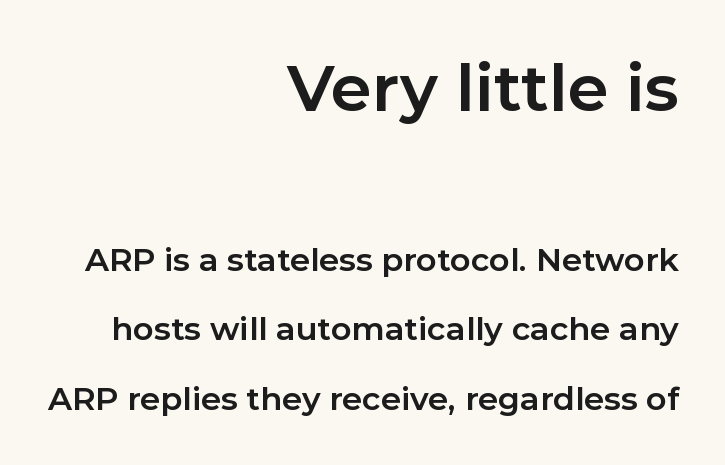
Pretty heavy lettering here — definitely bold. The rendering shows plain stroke endings on the letterforms — a sans-serif design. Decoration check: the copy has no underline. Look at the glyph heights: the upper group is clearly the bigger setting. A flush-right, rag-left setting is used for this passage. These lines stand farther apart than default settings would place them.
